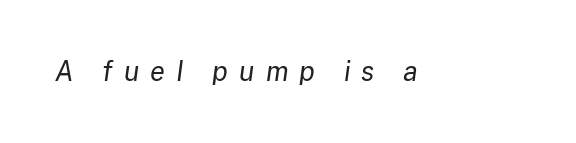
Designer's note — italics engaged. Nothing heavy about these letters — not bold at all. The type is letterspaced generously, with wide tracking. No word sits above an underline.
